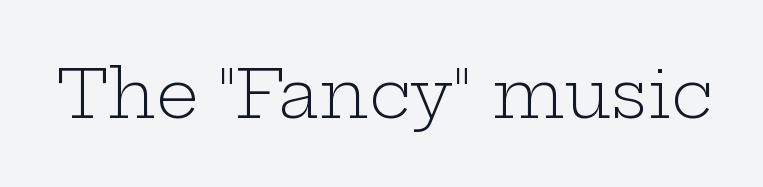
{"serif": "yes", "italic": "no", "bold": "no", "weight": "light", "width": "wide", "stroke_contrast": "low", "x_height": "medium", "monospaced": "no", "underline": "no", "letter_spacing": "normal", "letter_spacing_em": 0.0, "glyph_px": 67}
